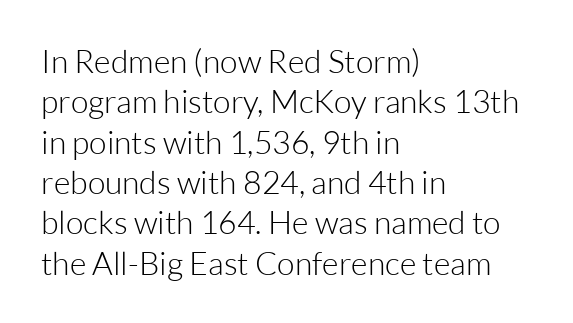
{"serif": "no", "italic": "no", "bold": "no", "weight": "light", "width": "normal", "stroke_contrast": "low", "x_height": "medium", "monospaced": "no", "underline": "no", "align": "left", "line_spacing": "normal", "line_spacing_ratio": 1.26, "letter_spacing": "normal", "letter_spacing_em": 0.0, "glyph_px": 32}
